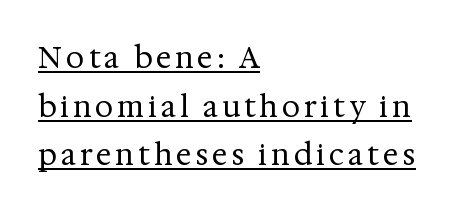
Q: Is the text bold? A: No.
Q: Is the text italic (slanted)? A: No, it is upright.
Q: Is the typeface a serif or a sans-serif typeface? A: Serif.
Q: Is the text underlined? A: Yes.
Q: How is the paragraph aligned? A: Left-aligned.
Q: Is the spacing between lines tight, normal or loose? A: Normal.
Q: Width (condensed, normal, or wide)? A: Normal.
Q: Stroke contrast? A: Medium.
Q: x-height? A: Medium.
Q: Monospaced? A: No.
